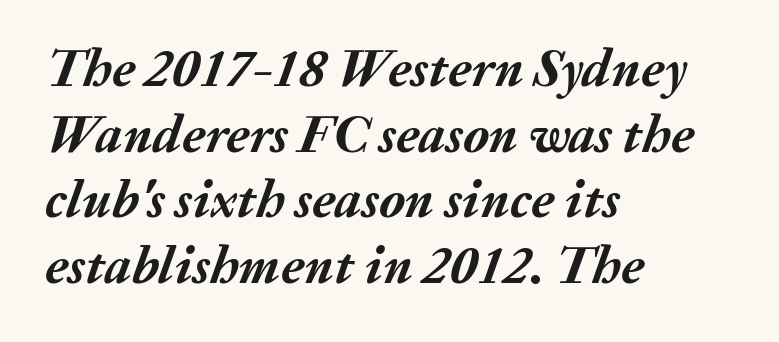
Q: Is the text bold? A: Yes.
Q: Is the text italic (slanted)? A: Yes, it leans right by about 20 degrees.
Q: Is the text underlined? A: No.
Q: How is the paragraph aligned? A: Left-aligned.
Q: Is the spacing between letters normal or unusually wide? A: Normal.
Q: Width (condensed, normal, or wide)? A: Normal.
Q: Stroke contrast? A: Medium.
Q: x-height? A: Medium.
Q: Monospaced? A: No.
